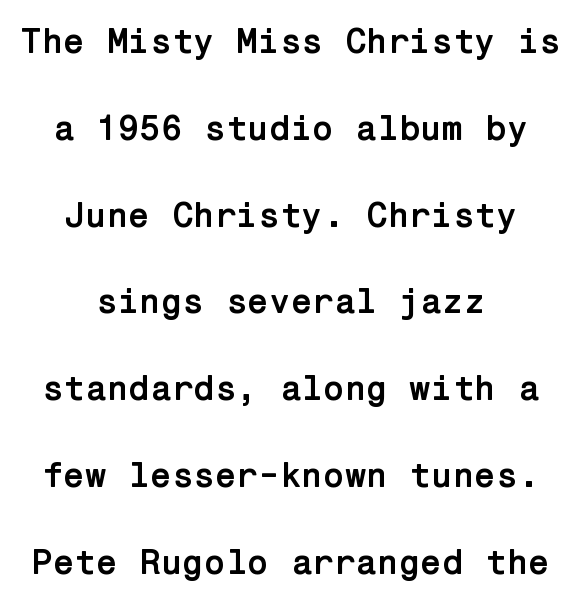
Q: Is the text bold? A: Yes.
Q: Is the text italic (slanted)? A: No, it is upright.
Q: Is the typeface a serif or a sans-serif typeface? A: Sans-serif.
Q: Is the text underlined? A: No.
Q: How is the paragraph aligned? A: Centered.
Q: Is the spacing between letters normal or unusually wide? A: Normal.
Q: Is the spacing between lines tight, normal or loose? A: Loose.
Q: Width (condensed, normal, or wide)? A: Normal.
Q: Stroke contrast? A: Low.
Q: x-height? A: Medium.
